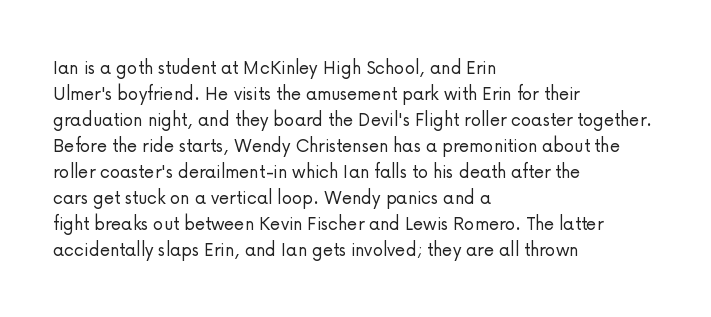
{"italic": "no", "bold": "no", "underline": "no", "align": "left", "line_spacing_ratio": 1.24, "letter_spacing": "normal", "letter_spacing_em": 0.0, "glyph_px": 21}
